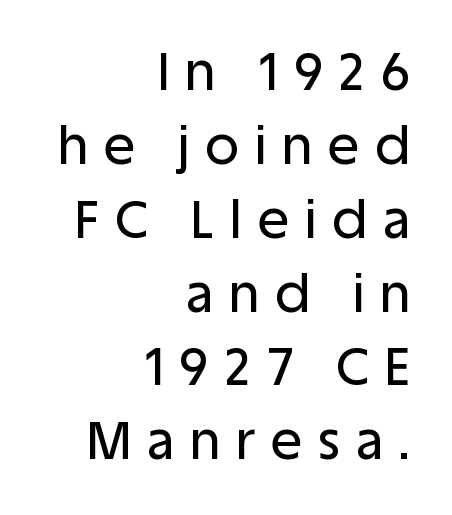
Q: Is the text italic (slanted)? A: No, it is upright.
Q: Is the typeface a serif or a sans-serif typeface? A: Sans-serif.
Q: Is the text underlined? A: No.
Q: How is the paragraph aligned? A: Right-aligned.
Q: Is the spacing between letters normal or unusually wide? A: Unusually wide.
Q: Is the spacing between lines tight, normal or loose? A: Normal.
Q: Width (condensed, normal, or wide)? A: Normal.
Q: Stroke contrast? A: Low.
Q: x-height? A: Large.
Q: Monospaced? A: No.
